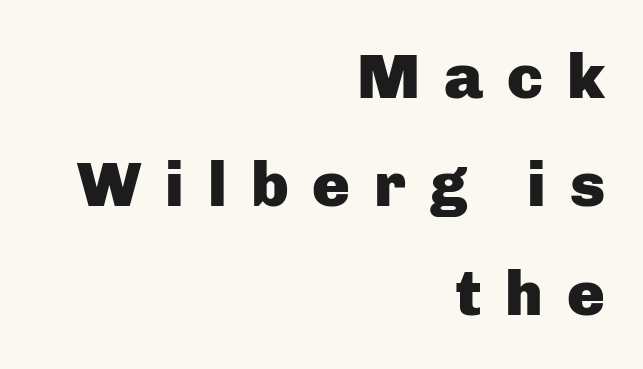
{"serif": "no", "italic": "no", "bold": "yes", "weight": "heavy", "width": "normal", "stroke_contrast": "low", "x_height": "medium", "monospaced": "no", "underline": "no", "align": "right", "line_spacing_ratio": 1.72, "letter_spacing": "wide", "letter_spacing_em": 0.38, "glyph_px": 63}
